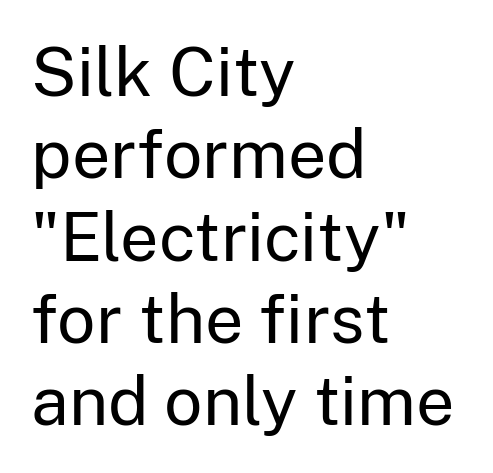
Do the letters lean? They stand straight. The rendering uses natural spacing where letterforms have individual widths. The space beneath each line is pristine and unruled. Short and long lines alike share a common starting point at left. Standard letterfit; no display-style spreading of the glyphs. The letterforms sit at book weight or below.
